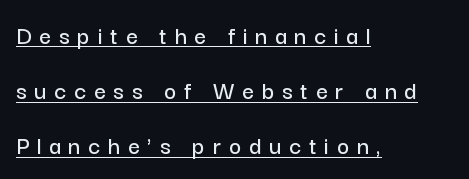
{"italic": "no", "underline": "yes", "align": "left", "line_spacing": "loose", "line_spacing_ratio": 2.12, "letter_spacing": "wide", "letter_spacing_em": 0.3, "glyph_px": 26}
